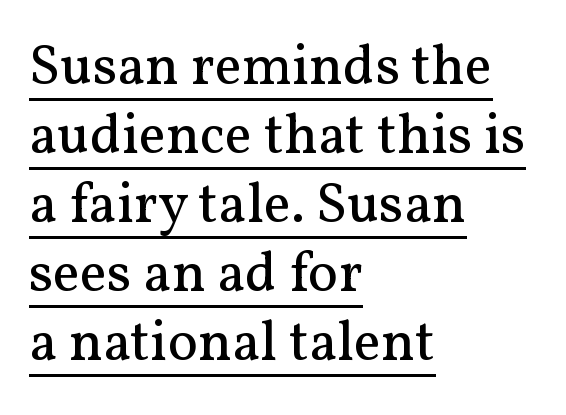
Q: Is the text bold? A: No.
Q: Is the text italic (slanted)? A: No, it is upright.
Q: Is the typeface a serif or a sans-serif typeface? A: Serif.
Q: Is the text underlined? A: Yes.
Q: How is the paragraph aligned? A: Left-aligned.
Q: Is the spacing between letters normal or unusually wide? A: Normal.
Q: Width (condensed, normal, or wide)? A: Normal.
Q: Stroke contrast? A: Medium.
Q: x-height? A: Medium.
Q: Monospaced? A: No.
